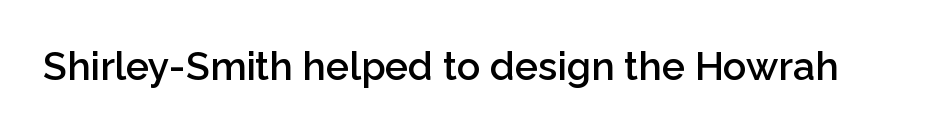
Q: Is the text bold? A: Semi-bold.
Q: Is the text italic (slanted)? A: No, it is upright.
Q: Is the typeface a serif or a sans-serif typeface? A: Sans-serif.
Q: Is the text underlined? A: No.
Q: Is the spacing between letters normal or unusually wide? A: Normal.
Q: Width (condensed, normal, or wide)? A: Normal.
Q: Stroke contrast? A: Low.
Q: x-height? A: Medium.
Q: Monospaced? A: No.
